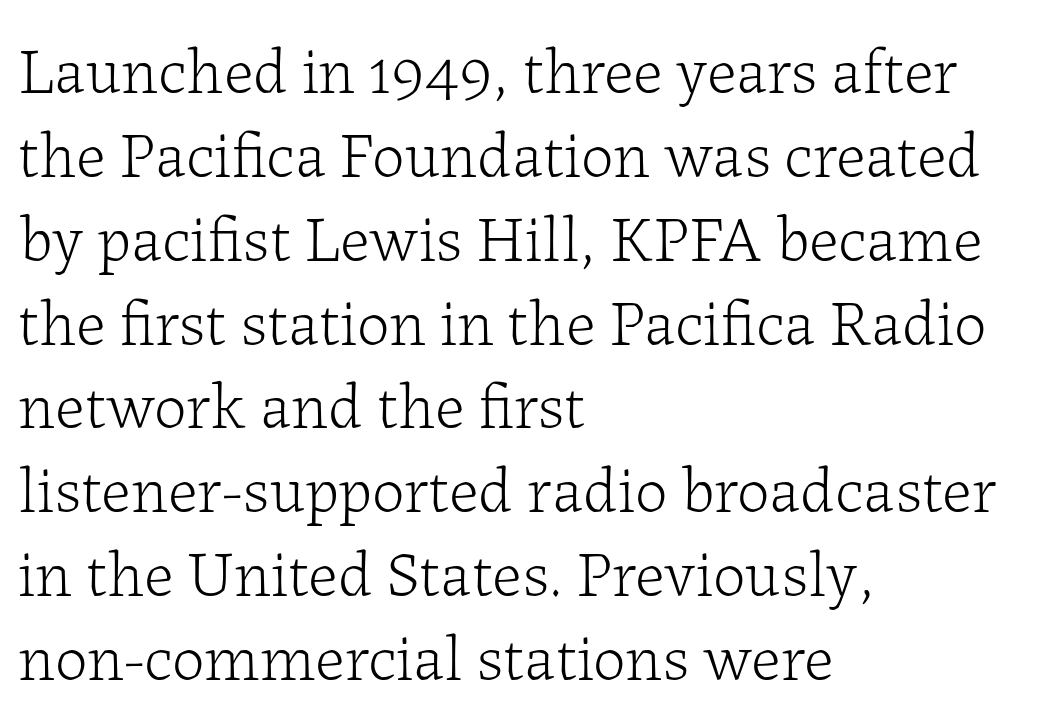
Q: Is the text bold? A: No.
Q: Is the text italic (slanted)? A: No, it is upright.
Q: Is the typeface a serif or a sans-serif typeface? A: Serif.
Q: Is the text underlined? A: No.
Q: How is the paragraph aligned? A: Left-aligned.
Q: Is the spacing between letters normal or unusually wide? A: Normal.
Q: Is the spacing between lines tight, normal or loose? A: Normal.
Q: Width (condensed, normal, or wide)? A: Normal.
Q: Stroke contrast? A: Low.
Q: x-height? A: Medium.
Q: Monospaced? A: No.
